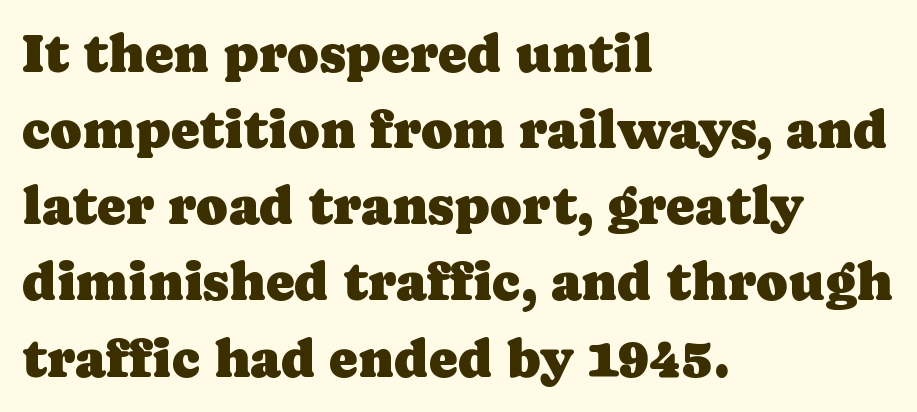
Q: Is the text italic (slanted)? A: No, it is upright.
Q: Is the typeface a serif or a sans-serif typeface? A: Serif.
Q: Is the text underlined? A: No.
Q: How is the paragraph aligned? A: Left-aligned.
Q: Is the spacing between letters normal or unusually wide? A: Normal.
Q: Is the spacing between lines tight, normal or loose? A: Normal.
Q: Width (condensed, normal, or wide)? A: Normal.
Q: Stroke contrast? A: Low.
Q: x-height? A: Medium.
Q: Monospaced? A: No.
